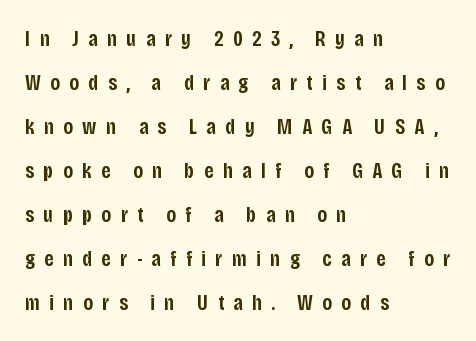
Q: Is the text bold? A: Semi-bold.
Q: Is the text italic (slanted)? A: No, it is upright.
Q: Is the text underlined? A: No.
Q: How is the paragraph aligned? A: Left-aligned.
Q: Is the spacing between letters normal or unusually wide? A: Unusually wide.
Q: Is the spacing between lines tight, normal or loose? A: Loose.
